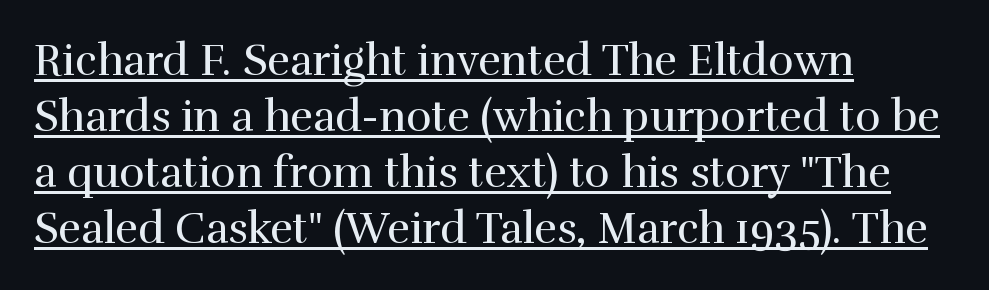
Regular leading. In terms of posture, this sample is upright. The passage shown is typed in a proportional face where columns would drift. This sample uses a serif face. Unbolded letterforms with no extra heft.
